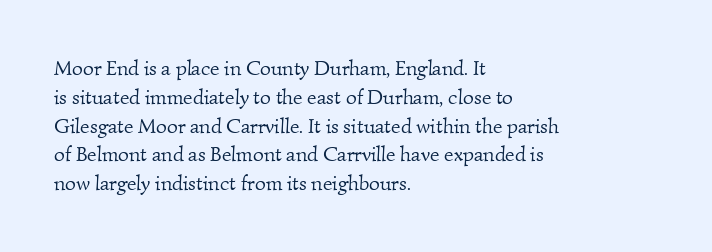
The vertical gap from one line to the next is medium. This rendering leaves character spacing at its baseline value. These glyphs show unthickened strokes, regular width or finer. Is the block centered? No — it sits flush against the left margin.
